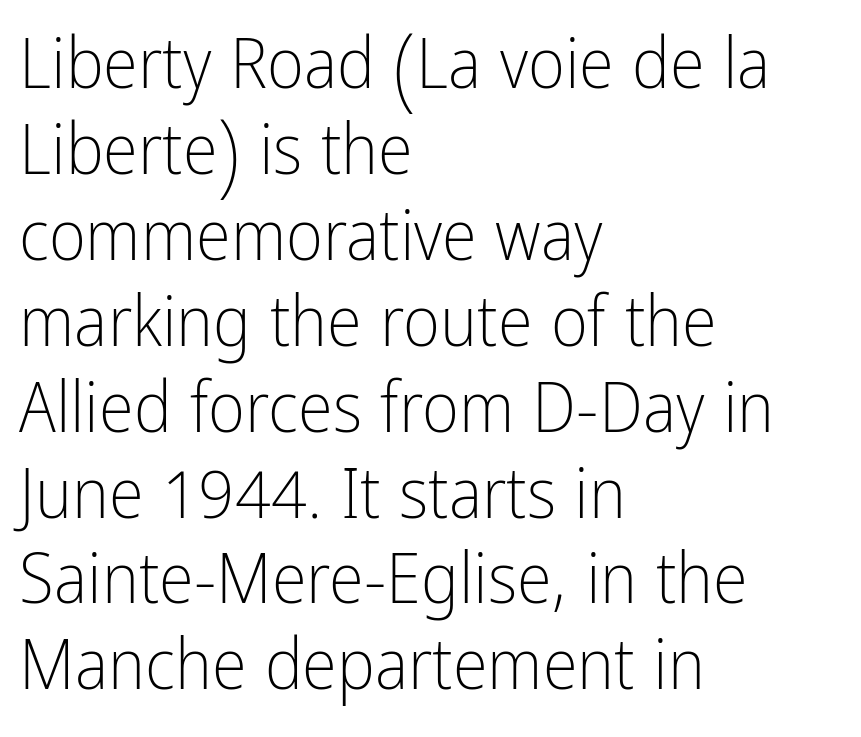
{"serif": "no", "italic": "no", "bold": "no", "weight": "light", "width": "condensed", "stroke_contrast": "low", "x_height": "medium", "monospaced": "no", "underline": "no", "align": "left", "line_spacing_ratio": 1.21, "letter_spacing": "normal", "letter_spacing_em": 0.0, "glyph_px": 71}
